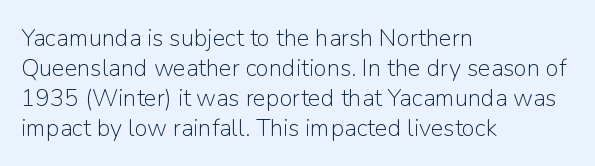
{"italic": "no", "bold": "no", "underline": "no", "align": "left", "line_spacing": "normal", "line_spacing_ratio": 1.25, "letter_spacing": "normal", "letter_spacing_em": 0.0, "glyph_px": 24}
